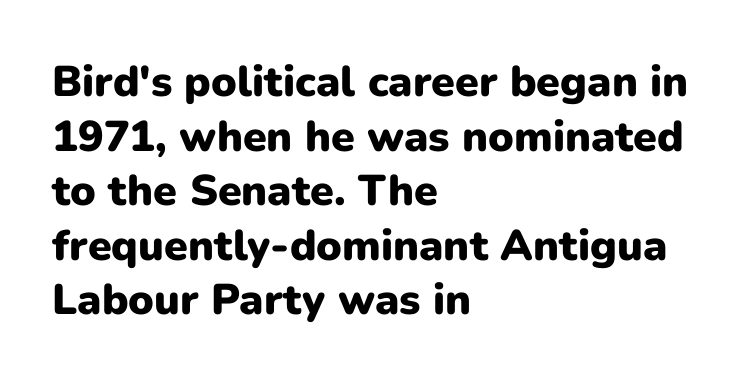
Stroke thickness is high; the sample reads as a true bold. Inter-character spacing is left at the font's built-in metrics. Is this a fixed-width face? No — the glyphs have proportional, varying widths. Nothing sits at the stroke ends, so this counts as sans-serif. Every stem runs plumb, perpendicular to the baseline.
